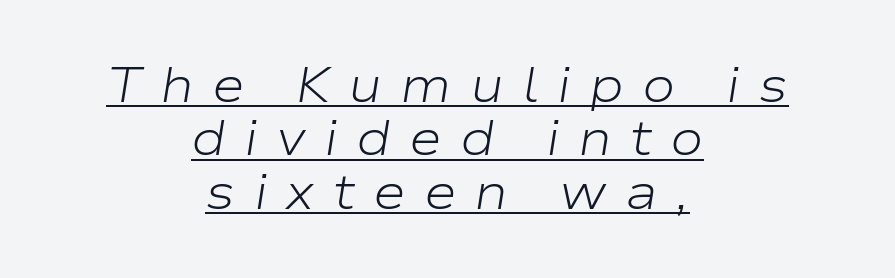
A quiet, ordinary-to-light weight characterises the typeface. The rendering applies a slant to the glyphs. Inter-character spacing is expanded well beyond the font's built-in metrics. Beneath each row of characters lies a ruled line. The line-height multiplier appears low, near solid setting. These lines are centered, leaving both edges ragged.
